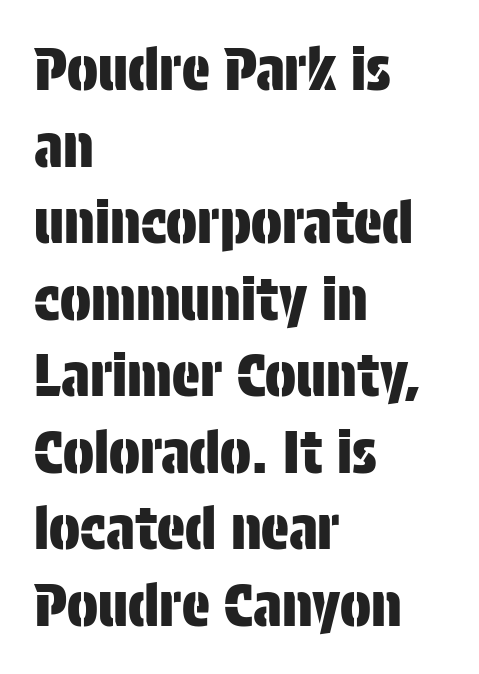
{"serif": "no", "italic": "no", "width": "condensed", "stroke_contrast": "low", "x_height": "large", "monospaced": "no", "underline": "no", "align": "left", "line_spacing": "normal", "line_spacing_ratio": 1.32, "letter_spacing": "normal", "letter_spacing_em": 0.0, "glyph_px": 58}
